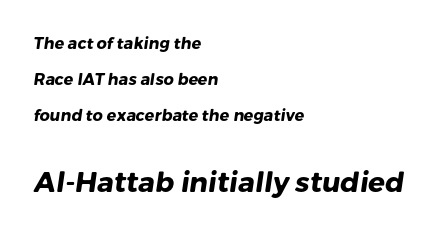
{"serif": "no", "bold": "yes", "weight": "heavy", "width": "normal", "stroke_contrast": "low", "x_height": "medium", "monospaced": "no", "underline": "no", "align": "left", "line_spacing": "loose", "line_spacing_ratio": 2.26, "letter_spacing": "normal", "letter_spacing_em": 0.0, "larger_block": "second", "size_ratio": 1.75, "glyph_px": 28}
